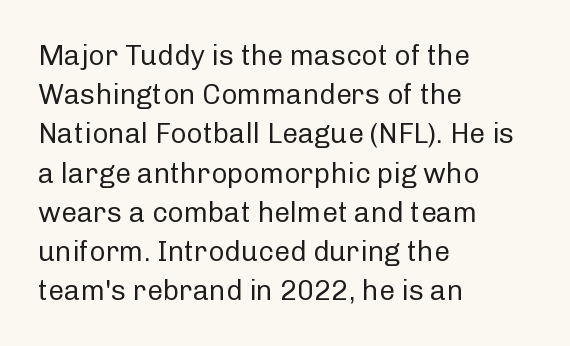
Q: Is the text bold? A: No.
Q: Is the text italic (slanted)? A: No, it is upright.
Q: Is the typeface a serif or a sans-serif typeface? A: Sans-serif.
Q: Is the text underlined? A: No.
Q: How is the paragraph aligned? A: Left-aligned.
Q: Is the spacing between letters normal or unusually wide? A: Normal.
Q: Is the spacing between lines tight, normal or loose? A: Normal.
Q: Width (condensed, normal, or wide)? A: Normal.
Q: Stroke contrast? A: Low.
Q: x-height? A: Medium.
Q: Monospaced? A: No.
